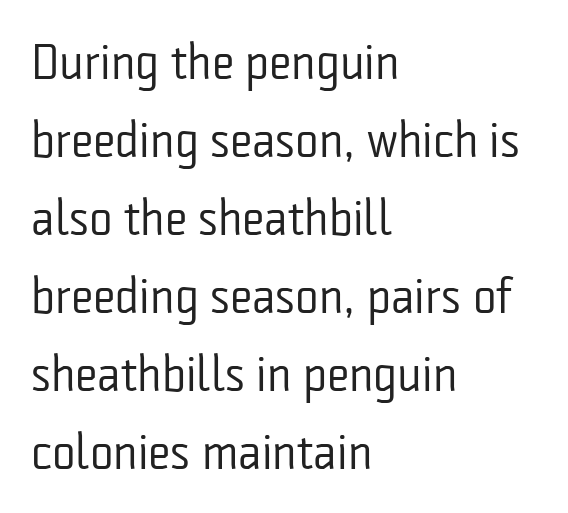
{"serif": "no", "italic": "no", "bold": "no", "weight": "regular", "width": "condensed", "stroke_contrast": "low", "x_height": "medium", "monospaced": "no", "underline": "no", "align": "left", "line_spacing": "normal", "line_spacing_ratio": 1.56, "letter_spacing": "normal", "letter_spacing_em": 0.0, "glyph_px": 50}
